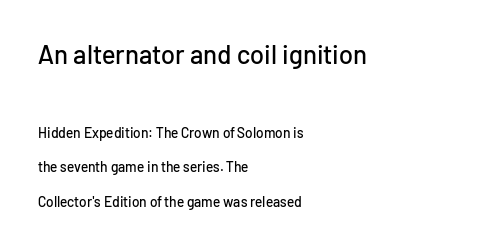
The image shows 26 px text type, upright; set left-aligned, loose line spacing (2.49x), normal letter spacing, not underlined; the first (top) block is 1.86x larger.
